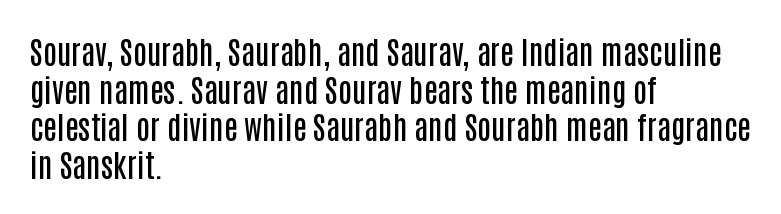
The image shows 31 px semibold, condensed sans-serif type, upright; set left-aligned, line spacing 1.21x, normal letter spacing, not underlined; low stroke contrast and a large x-height.
